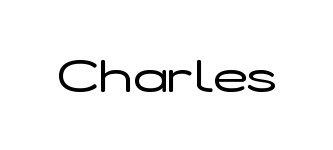
{"serif": "no", "italic": "no", "bold": "no", "weight": "regular", "width": "wide", "stroke_contrast": "low", "x_height": "medium", "monospaced": "no", "underline": "no", "letter_spacing": "normal", "letter_spacing_em": 0.0, "glyph_px": 46}
